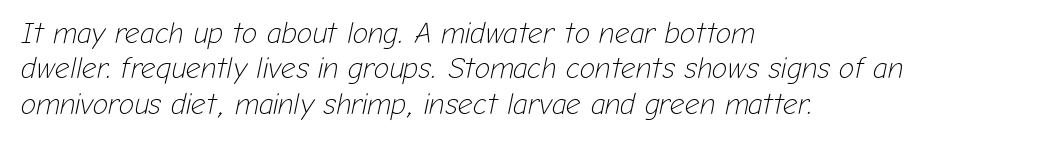
The image shows 29 px light type, italic (leaning right); set left-aligned, line spacing 1.22x, normal letter spacing, not underlined; low stroke contrast and a medium x-height.
